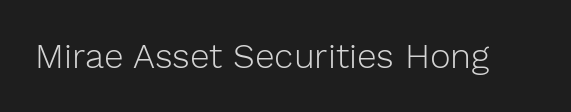
{"serif": "no", "italic": "no", "bold": "no", "weight": "light", "width": "normal", "stroke_contrast": "low", "x_height": "medium", "monospaced": "no", "underline": "no", "letter_spacing": "normal", "letter_spacing_em": 0.0, "glyph_px": 35}
